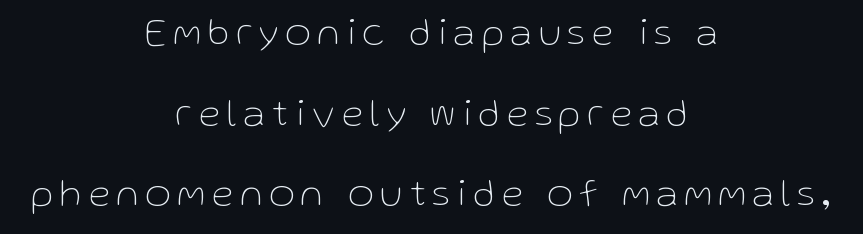
{"serif": "no", "italic": "no", "bold": "no", "weight": "thin", "width": "normal", "stroke_contrast": "low", "x_height": "medium", "monospaced": "no", "underline": "no", "align": "center", "line_spacing": "loose", "line_spacing_ratio": 2.07, "glyph_px": 39}
